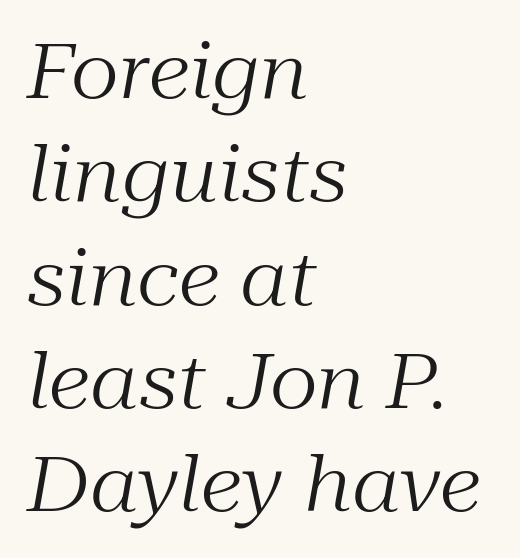
{"serif": "yes", "italic": "yes", "lean": "right", "slant_degrees": 10, "bold": "no", "weight": "regular", "width": "normal", "stroke_contrast": "medium", "x_height": "medium", "monospaced": "no", "underline": "no", "align": "left", "line_spacing": "normal", "line_spacing_ratio": 1.36, "letter_spacing": "normal", "letter_spacing_em": 0.0, "glyph_px": 76}
